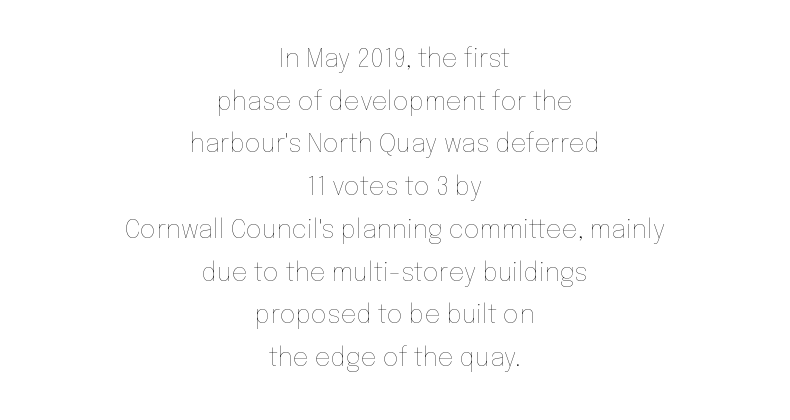
Typeset on center — no edge is straight. The lettering holds an erect, upright posture throughout. The passage shown is not underscored anywhere. Counters stay open thanks to moderate or lighter strokes. The tracking reads as untouched default to a designer's eye.
